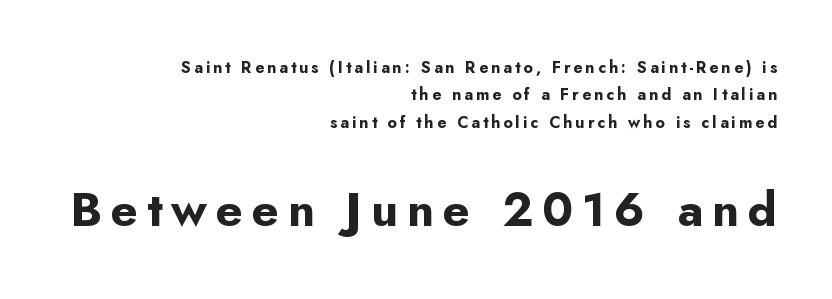
Q: Is the text bold? A: Yes.
Q: Is the text italic (slanted)? A: No, it is upright.
Q: Is the typeface a serif or a sans-serif typeface? A: Sans-serif.
Q: Is the text underlined? A: No.
Q: How is the paragraph aligned? A: Right-aligned.
Q: Which block of text is set in a larger size, the first (top) or the second (bottom)? A: The second (bottom) one.
Q: Width (condensed, normal, or wide)? A: Normal.
Q: Stroke contrast? A: Low.
Q: x-height? A: Small.
Q: Monospaced? A: No.
